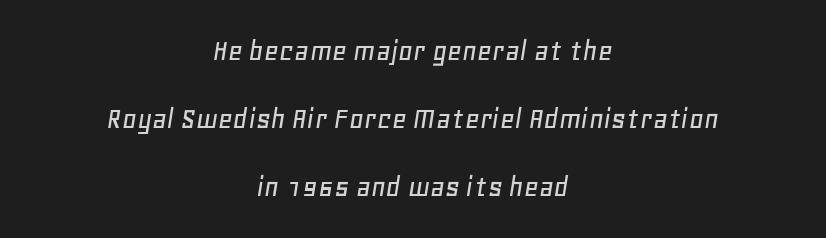
Q: Is the text italic (slanted)? A: Yes, it leans right by about 11 degrees.
Q: Is the text underlined? A: No.
Q: How is the paragraph aligned? A: Centered.
Q: Is the spacing between letters normal or unusually wide? A: Normal.
Q: Is the spacing between lines tight, normal or loose? A: Loose.
Q: Width (condensed, normal, or wide)? A: Normal.
Q: Stroke contrast? A: Low.
Q: x-height? A: Large.
Q: Monospaced? A: No.
